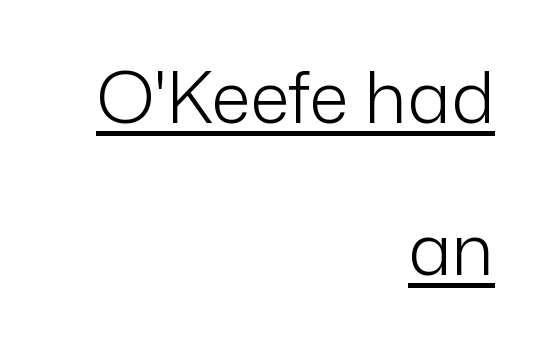
The image shows 72 px light sans-serif type, upright; set right-aligned, loose line spacing (2.11x), normal letter spacing, underlined; low stroke contrast and a medium x-height.
